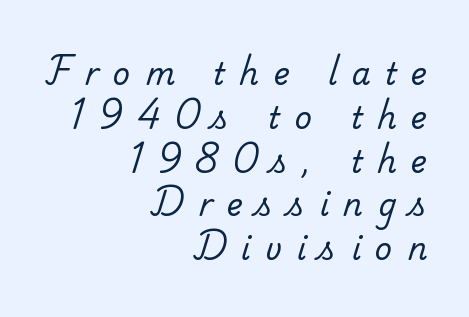
Q: Is the text bold? A: No.
Q: Is the typeface a serif or a sans-serif typeface? A: Serif.
Q: Is the text underlined? A: No.
Q: How is the paragraph aligned? A: Right-aligned.
Q: Is the spacing between letters normal or unusually wide? A: Unusually wide.
Q: Is the spacing between lines tight, normal or loose? A: Normal.
Q: Width (condensed, normal, or wide)? A: Normal.
Q: Stroke contrast? A: Low.
Q: x-height? A: Small.
Q: Monospaced? A: No.
